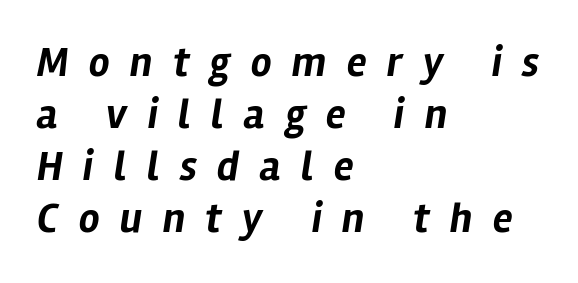
{"italic": "yes", "lean": "right", "slant_degrees": 12, "bold": "yes", "weight": "bold", "width": "normal", "stroke_contrast": "low", "x_height": "medium", "monospaced": "no", "underline": "no", "align": "left", "line_spacing": "normal", "line_spacing_ratio": 1.27, "letter_spacing": "wide", "letter_spacing_em": 0.5, "glyph_px": 41}
